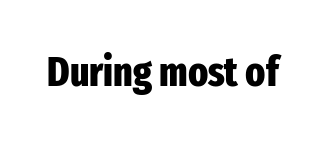
Q: Is the text bold? A: Yes.
Q: Is the text italic (slanted)? A: No, it is upright.
Q: Is the typeface a serif or a sans-serif typeface? A: Sans-serif.
Q: Is the text underlined? A: No.
Q: Is the spacing between letters normal or unusually wide? A: Normal.
Q: Width (condensed, normal, or wide)? A: Condensed.
Q: Stroke contrast? A: Low.
Q: x-height? A: Medium.
Q: Monospaced? A: No.
